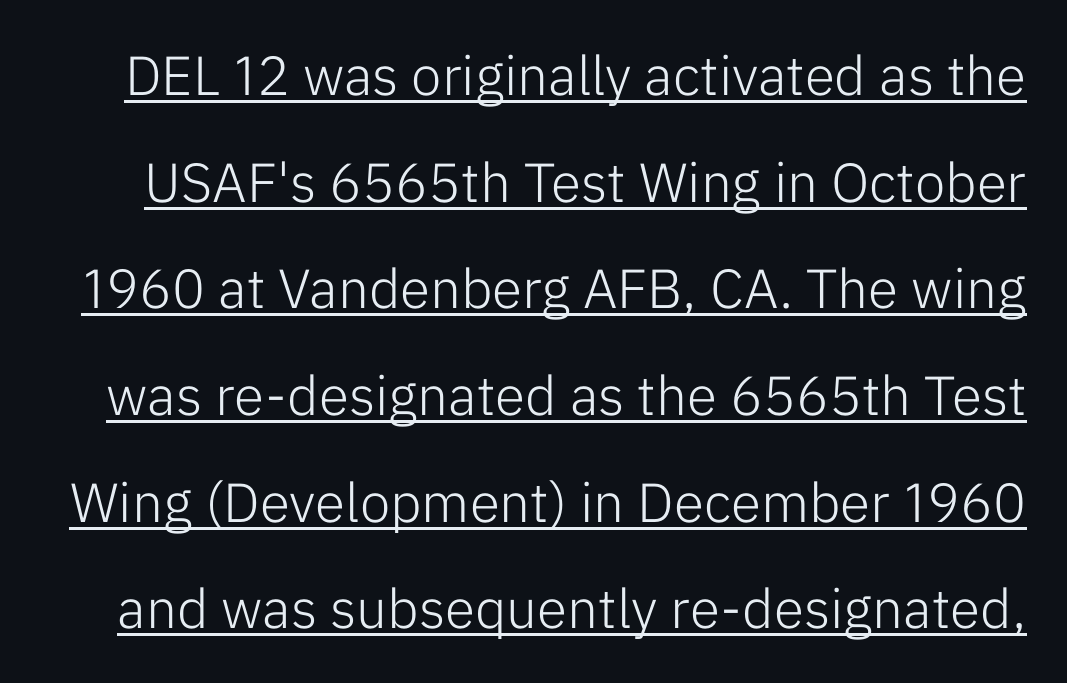
{"serif": "no", "italic": "no", "bold": "no", "weight": "light", "width": "normal", "stroke_contrast": "low", "x_height": "medium", "monospaced": "no", "underline": "yes", "line_spacing": "loose", "line_spacing_ratio": 1.94, "letter_spacing": "normal", "letter_spacing_em": 0.0, "glyph_px": 55}
